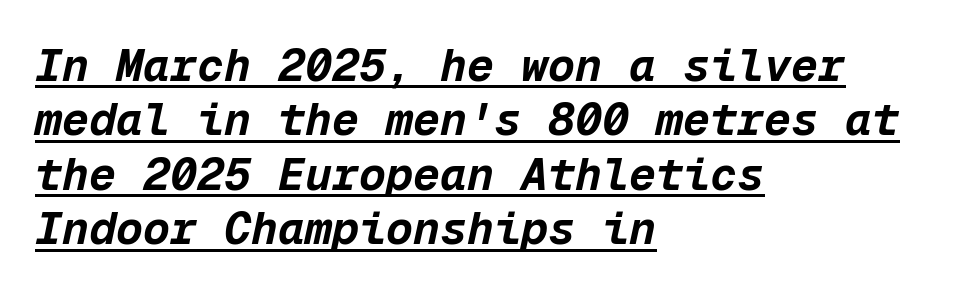
Q: Is the text bold? A: Yes.
Q: Is the text italic (slanted)? A: Yes, it leans right by about 12 degrees.
Q: Is the text underlined? A: Yes.
Q: How is the paragraph aligned? A: Left-aligned.
Q: Is the spacing between letters normal or unusually wide? A: Normal.
Q: Width (condensed, normal, or wide)? A: Normal.
Q: Stroke contrast? A: Low.
Q: x-height? A: Medium.
Q: Monospaced? A: Yes.
